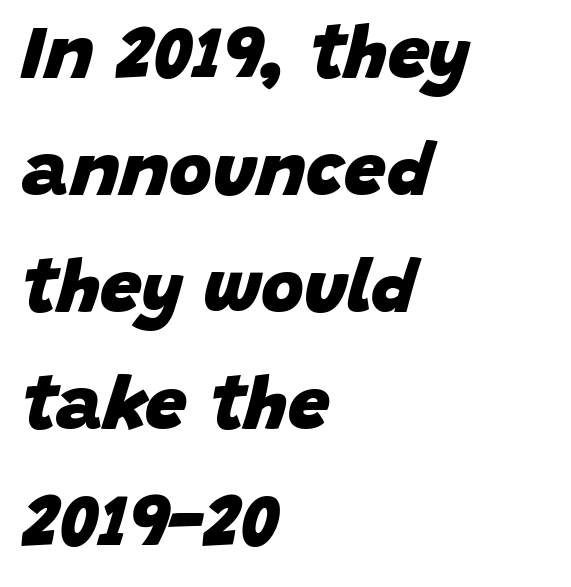
The setting favours the left margin, as ordinary paragraphs usually do. The space directly below the letters is spotless. How would I describe the line gaps? Plain and ordinary. There is no visible air inserted between adjacent glyphs. The whole block is typeset with a tilt.
